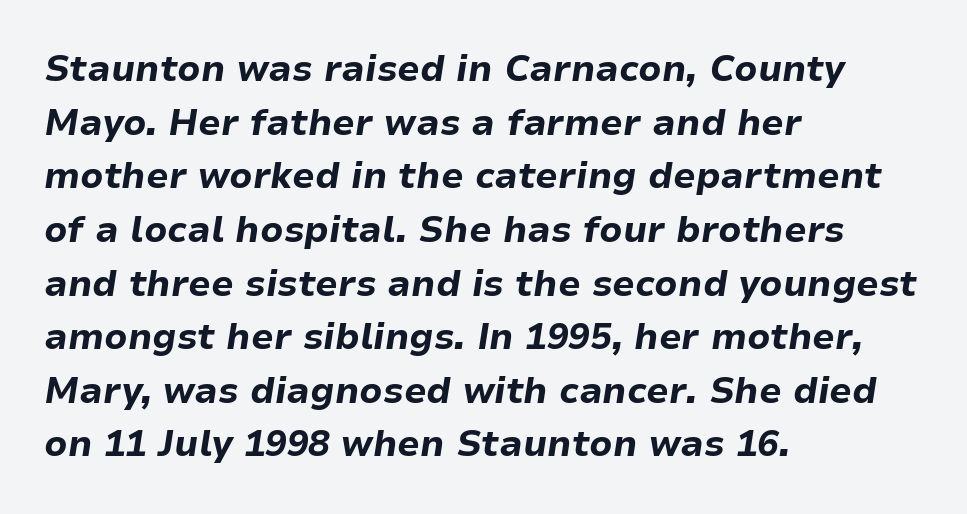
The vertical gap from one line to the next is medium. If you drew a ruler down the left edge, every line would touch it. The passage shown is emphatically bold. This sample uses an oblique cut, with every glyph tilted off the vertical. Each word holds together tightly as a unit, with standard inter-letter gaps.
